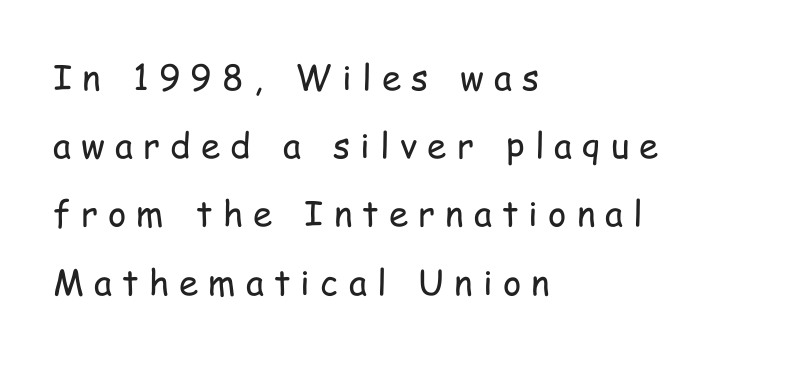
{"serif": "no", "italic": "no", "bold": "no", "weight": "regular", "width": "condensed", "stroke_contrast": "low", "x_height": "medium", "monospaced": "no", "underline": "no", "align": "left", "line_spacing": "loose", "line_spacing_ratio": 1.95, "letter_spacing": "wide", "letter_spacing_em": 0.29, "glyph_px": 35}
